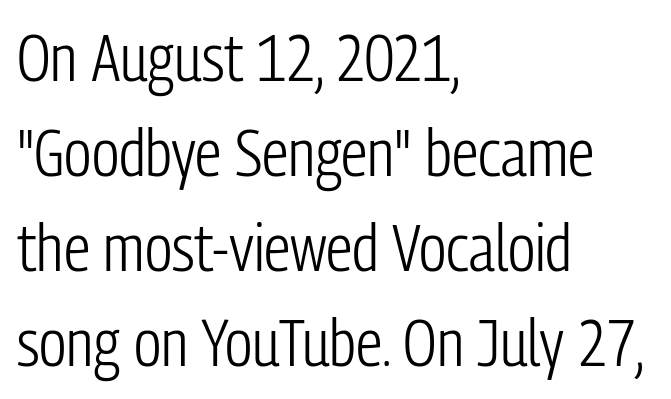
Q: Is the text bold? A: No.
Q: Is the text italic (slanted)? A: No, it is upright.
Q: Is the typeface a serif or a sans-serif typeface? A: Sans-serif.
Q: Is the text underlined? A: No.
Q: How is the paragraph aligned? A: Left-aligned.
Q: Is the spacing between letters normal or unusually wide? A: Normal.
Q: Is the spacing between lines tight, normal or loose? A: Normal.
Q: Width (condensed, normal, or wide)? A: Condensed.
Q: Stroke contrast? A: Low.
Q: x-height? A: Medium.
Q: Monospaced? A: No.
